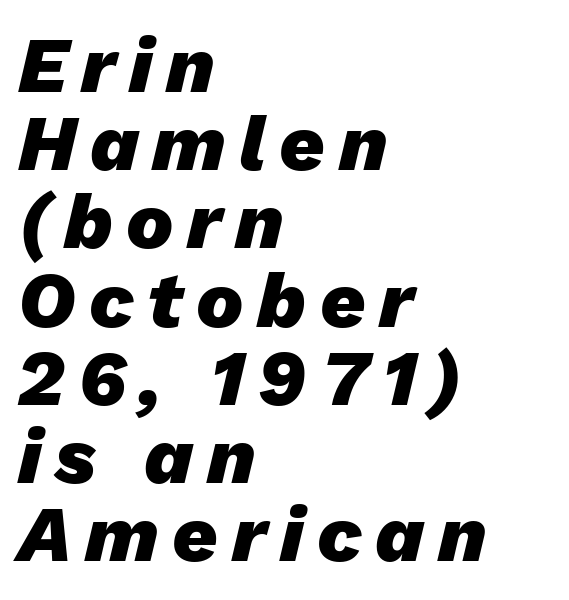
Q: Is the text bold? A: Yes.
Q: Is the text italic (slanted)? A: Yes, it leans right by about 13 degrees.
Q: Is the text underlined? A: No.
Q: How is the paragraph aligned? A: Left-aligned.
Q: Is the spacing between lines tight, normal or loose? A: Tight.
Q: Width (condensed, normal, or wide)? A: Normal.
Q: Stroke contrast? A: Low.
Q: x-height? A: Medium.
Q: Monospaced? A: No.
